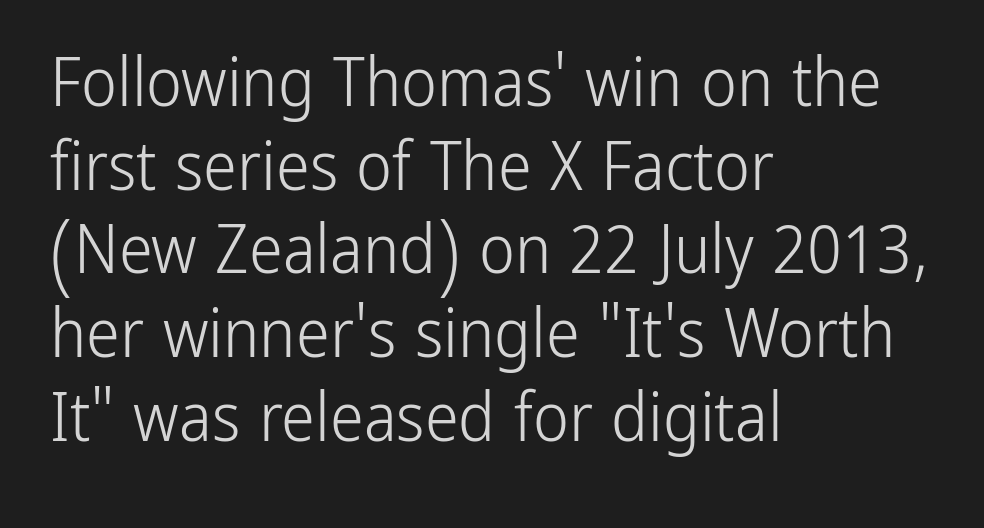
{"serif": "no", "italic": "no", "bold": "no", "weight": "light", "width": "condensed", "stroke_contrast": "low", "x_height": "medium", "monospaced": "no", "underline": "no", "align": "left", "line_spacing_ratio": 1.23, "letter_spacing": "normal", "letter_spacing_em": 0.0, "glyph_px": 68}
